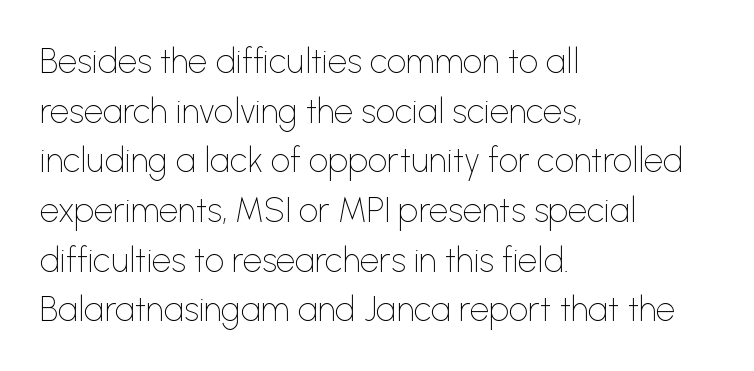
Descender tails drop into unmarked territory. Check where the strokes stop: nothing finishes them off — pure sans. The letters look calm and open, with moderate or lighter stems. A classic flush-left, rag-right setting is used for this passage. Honestly, the letter spacing is just normal — you wouldn't notice it.
